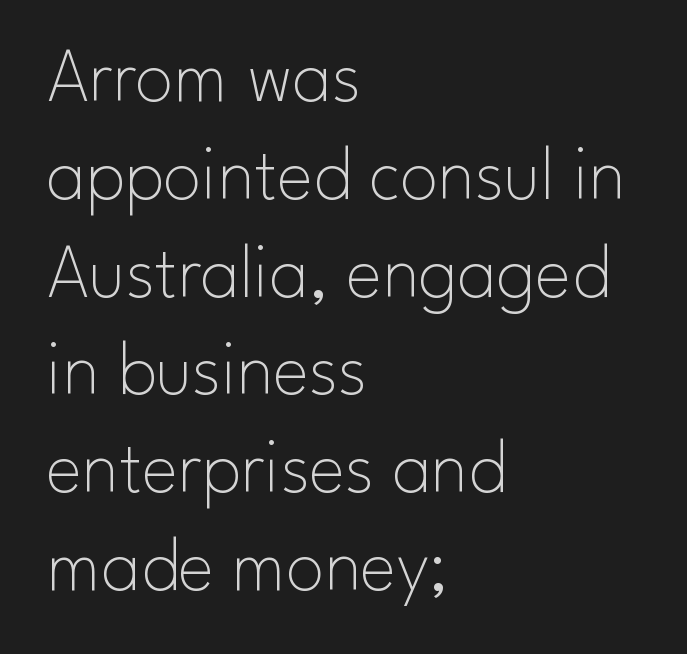
The foot of each line stays bare and open. It's the straight-up-and-down kind of type. Heft: none added — not bold. Students, observe: this is what conventionally led text looks like.
